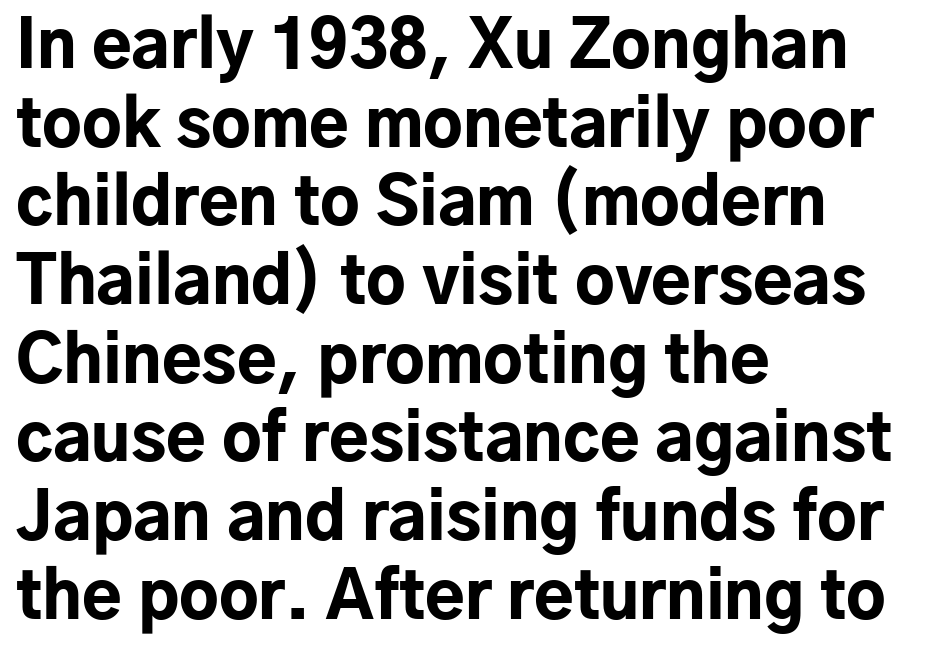
The image shows 65 px bold sans-serif type, upright; set left-aligned, line spacing 1.21x, normal letter spacing, not underlined; low stroke contrast and a medium x-height.
